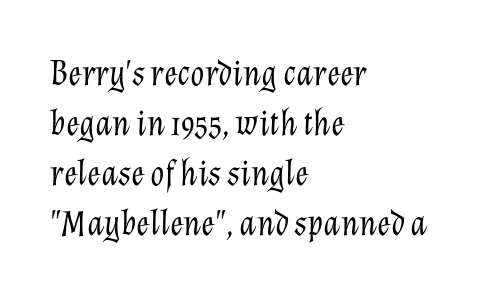
Q: Is the text bold? A: No.
Q: Is the text italic (slanted)? A: Yes, it leans right by about 12 degrees.
Q: Is the text underlined? A: No.
Q: How is the paragraph aligned? A: Left-aligned.
Q: Is the spacing between letters normal or unusually wide? A: Normal.
Q: Is the spacing between lines tight, normal or loose? A: Normal.
Q: Width (condensed, normal, or wide)? A: Normal.
Q: Stroke contrast? A: Low.
Q: x-height? A: Medium.
Q: Monospaced? A: No.
